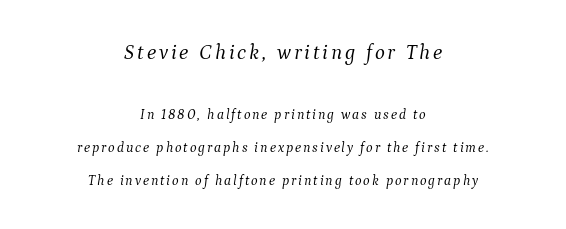
{"italic": "yes", "lean": "right", "slant_degrees": 9, "bold": "no", "underline": "no", "align": "center", "line_spacing": "loose", "line_spacing_ratio": 2.35, "larger_block": "first", "size_ratio": 1.5, "glyph_px": 21}
